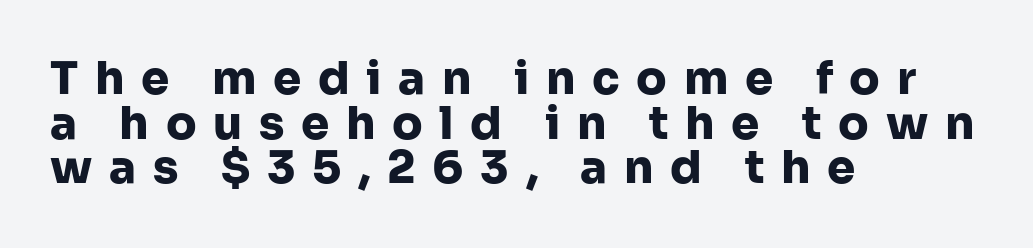
Does the copy run flush right? No — it runs flush left. Between one letter and the next there's a generous, obvious gap. The letters advance in unequal steps, a hallmark of proportional type. Descender tails drop into unmarked territory. Interline gaps are noticeably narrow in this sample.
